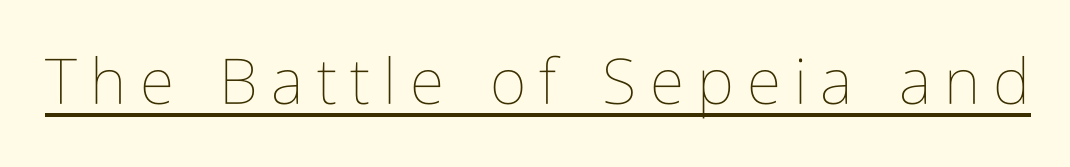
The image shows 63 px thin, condensed type, upright; set unusually wide letter spacing (+0.21 em), underlined; low stroke contrast and a medium x-height.
